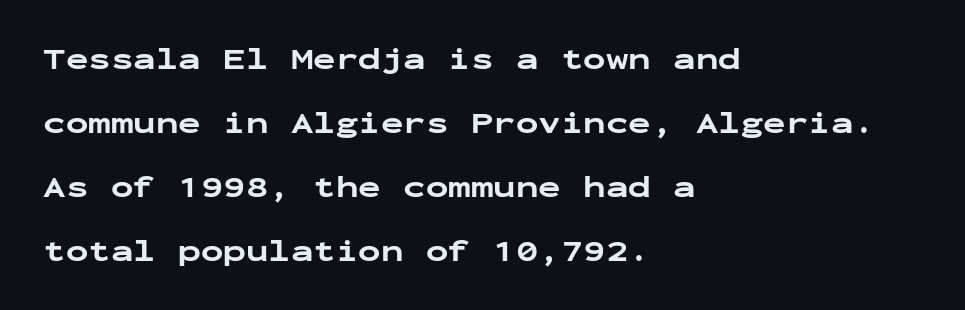
{"serif": "no", "italic": "no", "bold": "yes", "weight": "bold", "width": "wide", "stroke_contrast": "low", "x_height": "medium", "monospaced": "yes", "underline": "no", "align": "left", "line_spacing": "loose", "line_spacing_ratio": 2.13, "letter_spacing": "normal", "letter_spacing_em": 0.0, "glyph_px": 30}
